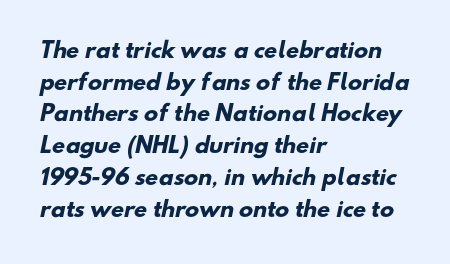
{"bold": "yes", "underline": "no", "align": "left", "line_spacing": "normal", "line_spacing_ratio": 1.51, "letter_spacing": "normal", "letter_spacing_em": 0.0, "glyph_px": 21}
